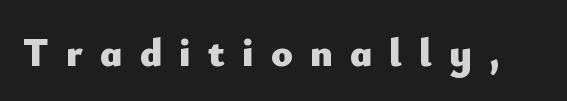
You'd pick this weight for a headline — it's a proper bold. Glyph-to-glyph distance is far greater than everyday printed text. The strip under each line holds only bare page. The letters advance in unequal steps, a hallmark of proportional type.
